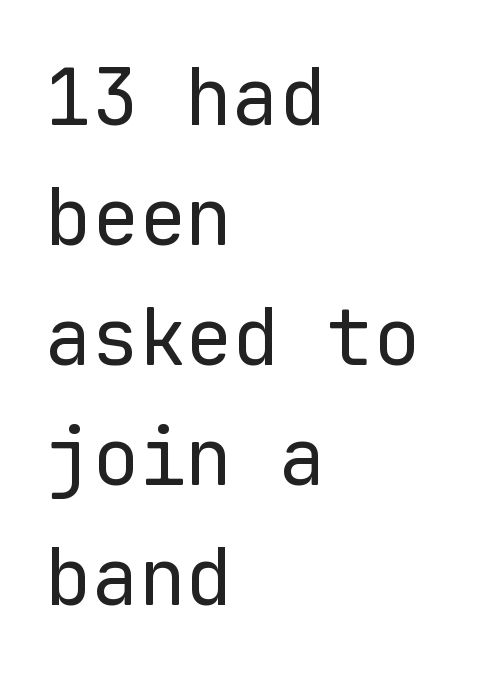
Q: Is the text bold? A: No.
Q: Is the text italic (slanted)? A: No, it is upright.
Q: Is the typeface a serif or a sans-serif typeface? A: Sans-serif.
Q: Is the text underlined? A: No.
Q: How is the paragraph aligned? A: Left-aligned.
Q: Is the spacing between letters normal or unusually wide? A: Normal.
Q: Is the spacing between lines tight, normal or loose? A: Normal.
Q: Width (condensed, normal, or wide)? A: Normal.
Q: Stroke contrast? A: Low.
Q: x-height? A: Medium.
Q: Monospaced? A: Yes.
